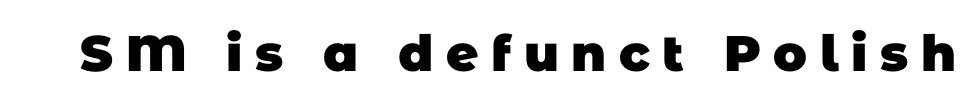
Q: Is the text bold? A: Yes.
Q: Is the typeface a serif or a sans-serif typeface? A: Sans-serif.
Q: Is the text underlined? A: No.
Q: Is the spacing between letters normal or unusually wide? A: Unusually wide.
Q: Width (condensed, normal, or wide)? A: Normal.
Q: Stroke contrast? A: Low.
Q: x-height? A: Large.
Q: Monospaced? A: No.
